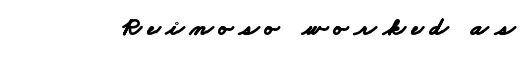
{"bold": "yes", "underline": "no", "letter_spacing": "wide", "letter_spacing_em": 0.24, "glyph_px": 26}
